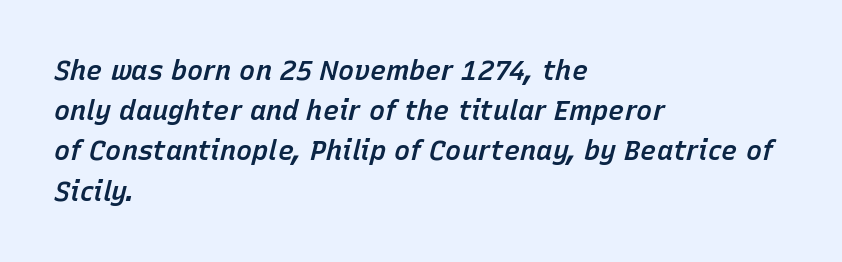
The image shows 27 px text type, italic (leaning right); set left-aligned, normal line spacing (1.49x), normal letter spacing, not underlined.
